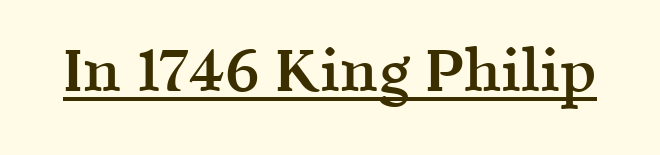
{"serif": "yes", "italic": "no", "bold": "semi", "weight": "semibold", "width": "normal", "x_height": "medium", "monospaced": "no", "underline": "yes", "letter_spacing": "normal", "letter_spacing_em": 0.0, "glyph_px": 60}
